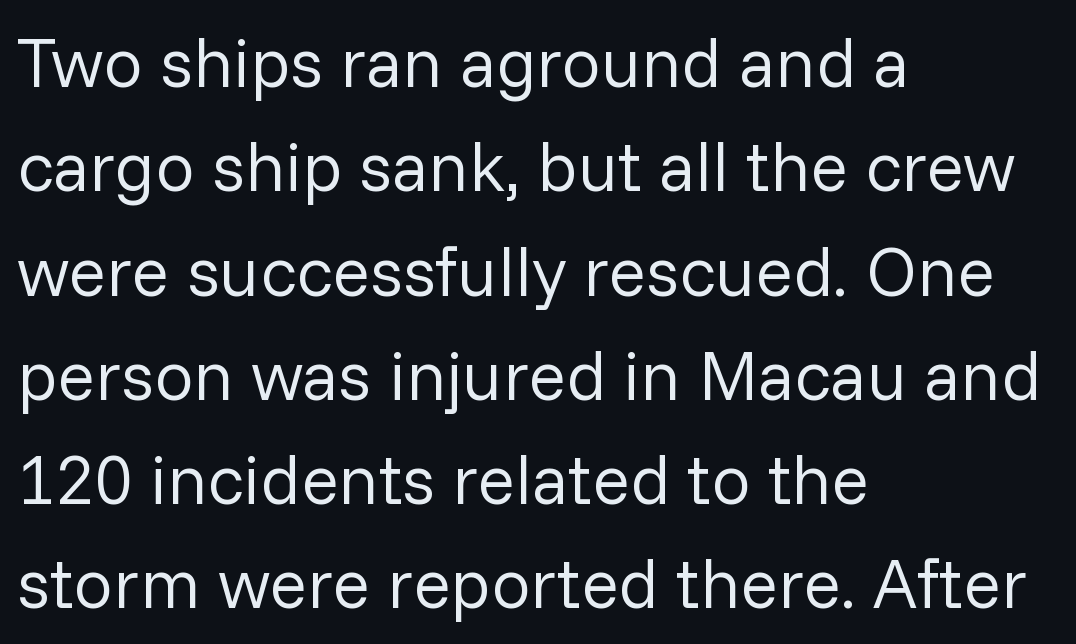
Q: Is the text bold? A: No.
Q: Is the text italic (slanted)? A: No, it is upright.
Q: Is the typeface a serif or a sans-serif typeface? A: Sans-serif.
Q: Is the text underlined? A: No.
Q: How is the paragraph aligned? A: Left-aligned.
Q: Is the spacing between letters normal or unusually wide? A: Normal.
Q: Is the spacing between lines tight, normal or loose? A: Normal.
Q: Width (condensed, normal, or wide)? A: Normal.
Q: Stroke contrast? A: Low.
Q: x-height? A: Medium.
Q: Monospaced? A: No.
